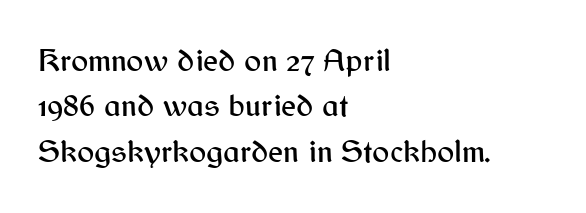
Q: Is the text italic (slanted)? A: No, it is upright.
Q: Is the typeface a serif or a sans-serif typeface? A: Sans-serif.
Q: Is the text underlined? A: No.
Q: How is the paragraph aligned? A: Left-aligned.
Q: Is the spacing between letters normal or unusually wide? A: Normal.
Q: Is the spacing between lines tight, normal or loose? A: Normal.
Q: Width (condensed, normal, or wide)? A: Normal.
Q: Stroke contrast? A: Medium.
Q: x-height? A: Medium.
Q: Monospaced? A: No.
